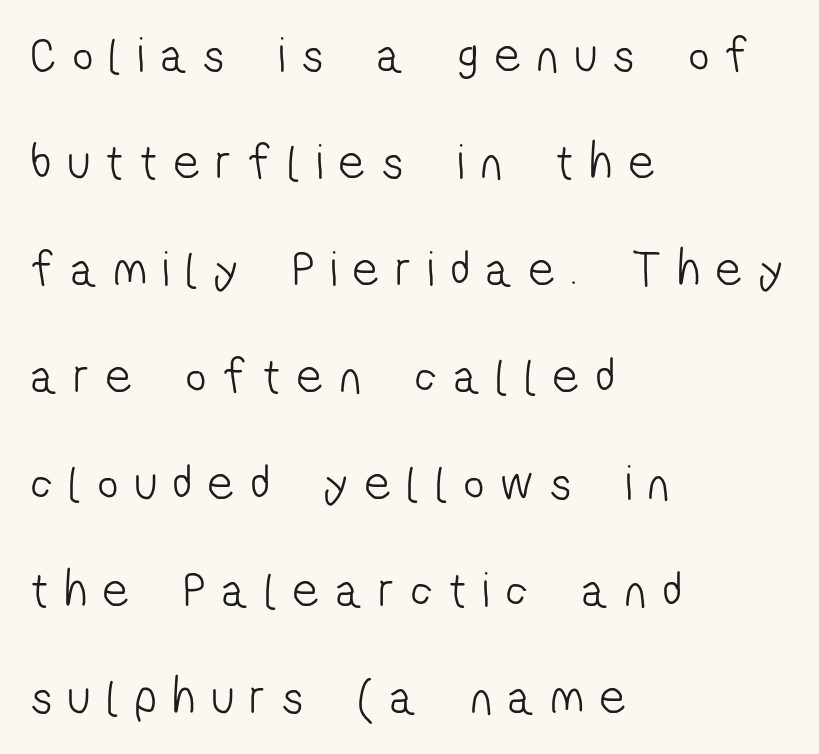
The image shows 50 px light, condensed sans-serif type; set left-aligned, loose line spacing (2.14x), unusually wide letter spacing (+0.34 em), not underlined; low stroke contrast and a medium x-height.
